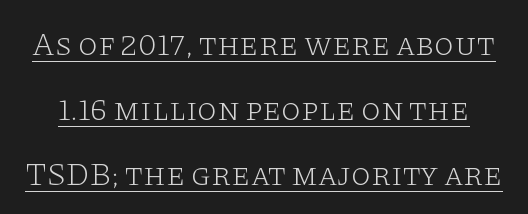
{"serif": "yes", "italic": "no", "bold": "no", "weight": "light", "width": "wide", "stroke_contrast": "low", "x_height": "large", "monospaced": "no", "underline": "yes", "line_spacing": "loose", "line_spacing_ratio": 2.03, "letter_spacing": "normal", "letter_spacing_em": 0.0, "glyph_px": 32}
